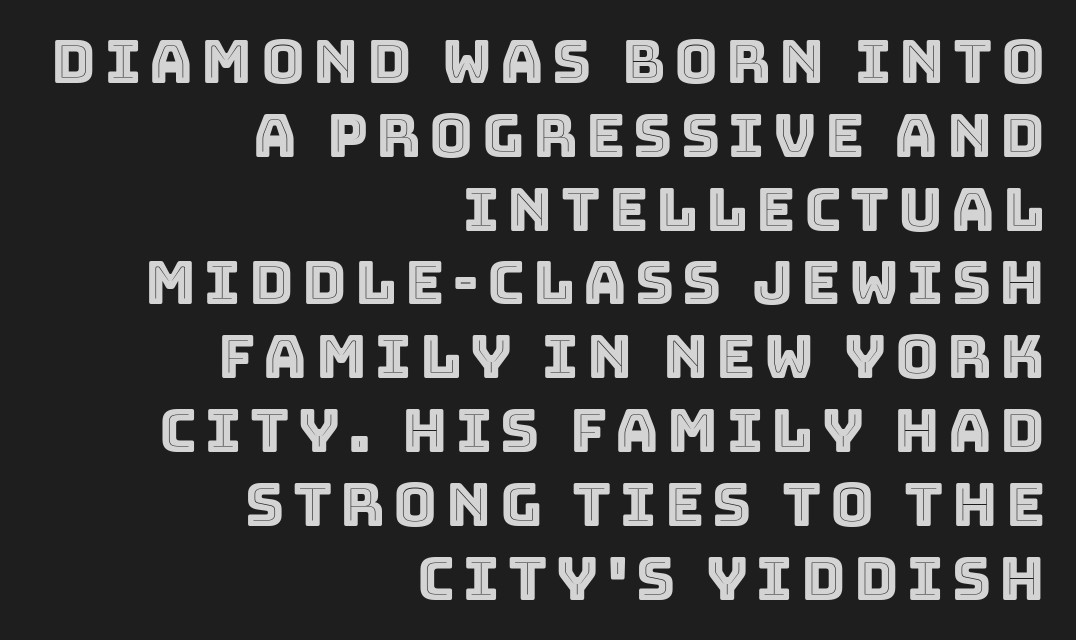
The image shows 60 px text type, upright; set right-aligned, line spacing 1.23x, not underlined; a large x-height.
